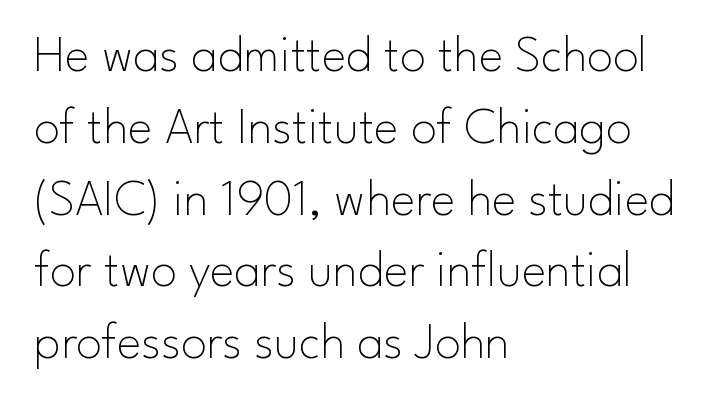
Q: Is the text bold? A: No.
Q: Is the text italic (slanted)? A: No, it is upright.
Q: Is the typeface a serif or a sans-serif typeface? A: Sans-serif.
Q: Is the text underlined? A: No.
Q: How is the paragraph aligned? A: Left-aligned.
Q: Is the spacing between letters normal or unusually wide? A: Normal.
Q: Is the spacing between lines tight, normal or loose? A: Normal.
Q: Width (condensed, normal, or wide)? A: Normal.
Q: Stroke contrast? A: Low.
Q: x-height? A: Small.
Q: Monospaced? A: No.
